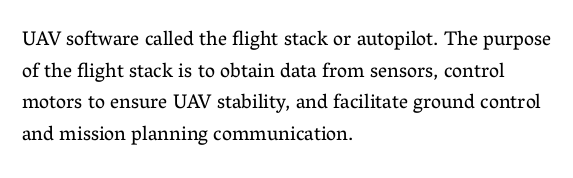
Q: Is the text bold? A: No.
Q: Is the text italic (slanted)? A: No, it is upright.
Q: Is the text underlined? A: No.
Q: How is the paragraph aligned? A: Left-aligned.
Q: Is the spacing between letters normal or unusually wide? A: Normal.
Q: Is the spacing between lines tight, normal or loose? A: Normal.
